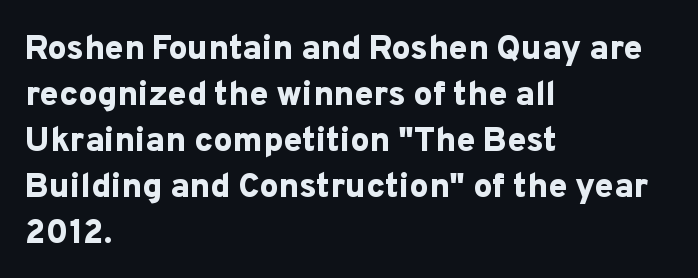
{"serif": "no", "italic": "no", "bold": "yes", "weight": "bold", "width": "normal", "stroke_contrast": "low", "x_height": "medium", "monospaced": "no", "underline": "no", "align": "left", "line_spacing": "normal", "line_spacing_ratio": 1.35, "letter_spacing": "normal", "letter_spacing_em": 0.0, "glyph_px": 34}
